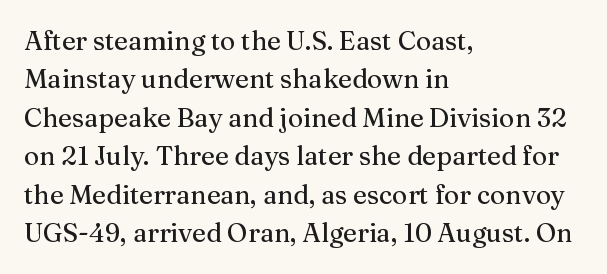
The image shows 26 px text type, upright; set left-aligned, normal line spacing (1.48x), normal letter spacing, not underlined.
